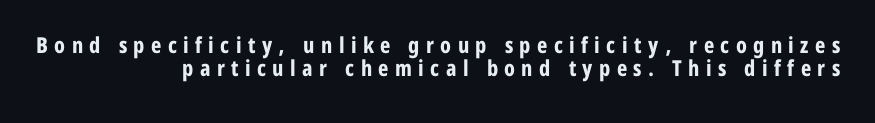
The image shows 22 px bold type, upright; set right-aligned, tight line spacing (1.03x), unusually wide letter spacing (+0.29 em), not underlined.
